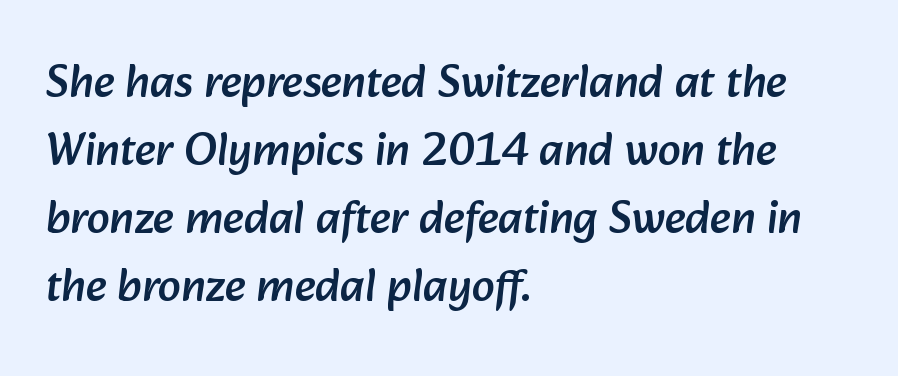
The image shows 46 px sans-serif type; set left-aligned, normal line spacing (1.48x), normal letter spacing, not underlined; low stroke contrast and a medium x-height.
